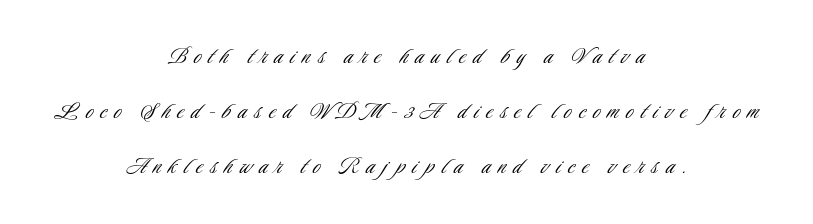
Unmarked baselines from the first word to the last. No chunkiness to these letters — they're not bold. How are the letters spaced? Widely, with obvious added tracking. These lines stand farther apart than default settings would place them.
